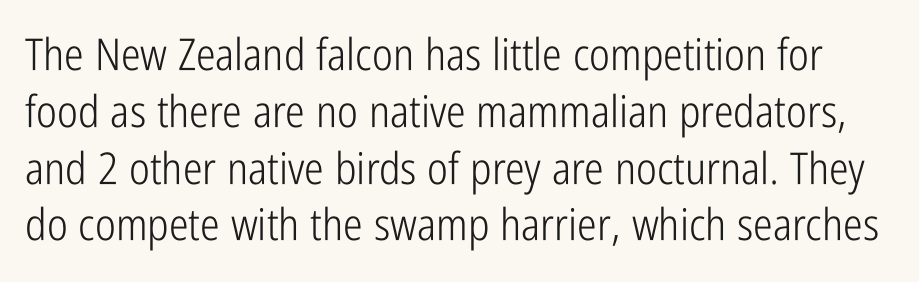
{"serif": "no", "italic": "no", "bold": "no", "weight": "light", "width": "condensed", "stroke_contrast": "low", "x_height": "medium", "monospaced": "no", "underline": "no", "line_spacing": "normal", "line_spacing_ratio": 1.29, "letter_spacing": "normal", "letter_spacing_em": 0.0, "glyph_px": 44}
